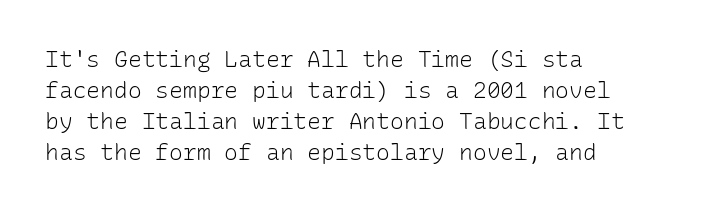
Posture: upright roman. The ragged edge is on the right, which tells us the setting is flush left. Reading down the column, the eye jumps a familiar distance to each next line. The specimen omits any rule beneath the text block's lines. The face looks like a standard text weight, possibly lighter.
